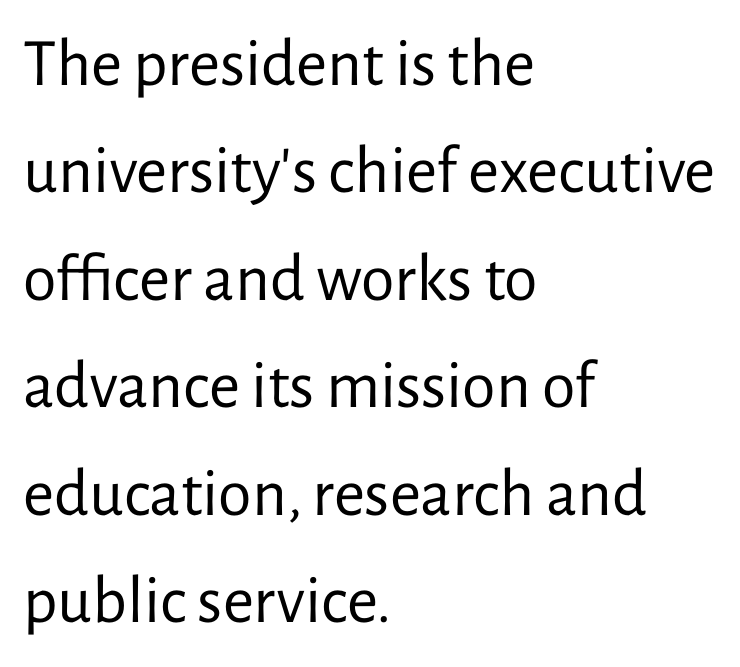
The image shows 68 px regular-weight sans-serif type, upright; set left-aligned, normal line spacing (1.58x), normal letter spacing, not underlined; low stroke contrast and a medium x-height.
